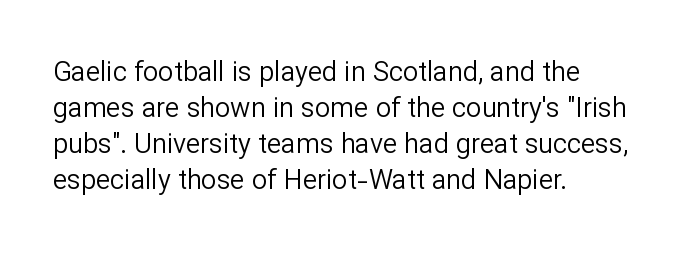
{"italic": "no", "bold": "no", "underline": "no", "align": "left", "line_spacing": "normal", "line_spacing_ratio": 1.33, "letter_spacing": "normal", "letter_spacing_em": 0.0, "glyph_px": 27}
